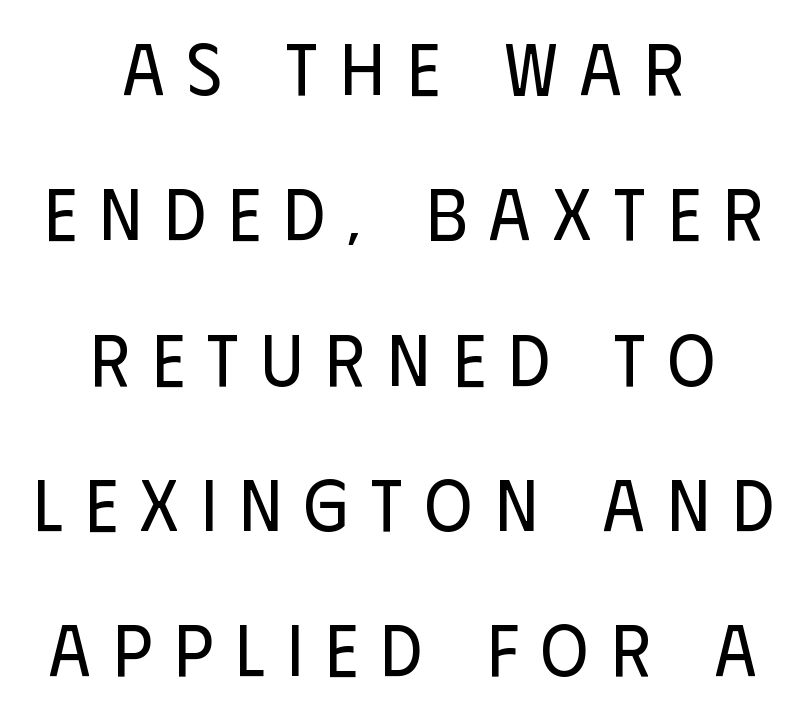
Italic: no, the glyphs are upright roman. The glyphs are unaccompanied by any horizontal stroke below them. What's the leading like? Stretched, with rows far apart. The font sits on the lighter half of the weight spectrum, regular included.
